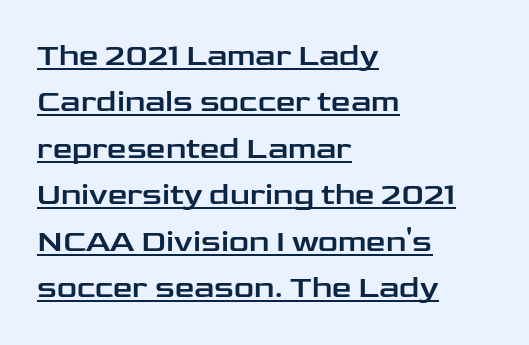
{"serif": "no", "italic": "no", "width": "wide", "stroke_contrast": "low", "x_height": "medium", "monospaced": "no", "underline": "yes", "align": "left", "line_spacing": "normal", "line_spacing_ratio": 1.5, "letter_spacing": "normal", "letter_spacing_em": 0.0, "glyph_px": 31}
